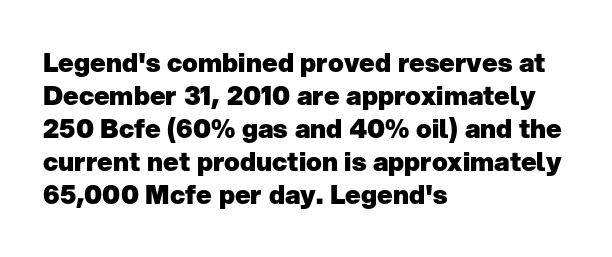
Q: Is the text bold? A: Yes.
Q: Is the text italic (slanted)? A: No, it is upright.
Q: Is the text underlined? A: No.
Q: How is the paragraph aligned? A: Left-aligned.
Q: Is the spacing between letters normal or unusually wide? A: Normal.
Q: Is the spacing between lines tight, normal or loose? A: Normal.
